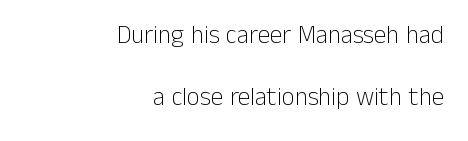
Q: Is the text bold? A: No.
Q: Is the text italic (slanted)? A: No, it is upright.
Q: Is the text underlined? A: No.
Q: How is the paragraph aligned? A: Right-aligned.
Q: Is the spacing between letters normal or unusually wide? A: Normal.
Q: Is the spacing between lines tight, normal or loose? A: Loose.
